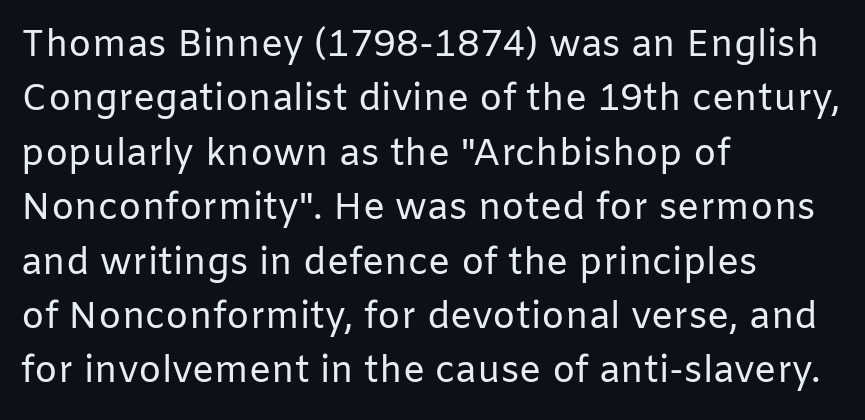
Q: Is the text bold? A: No.
Q: Is the text italic (slanted)? A: No, it is upright.
Q: Is the typeface a serif or a sans-serif typeface? A: Sans-serif.
Q: Is the text underlined? A: No.
Q: How is the paragraph aligned? A: Left-aligned.
Q: Is the spacing between letters normal or unusually wide? A: Normal.
Q: Is the spacing between lines tight, normal or loose? A: Normal.
Q: Width (condensed, normal, or wide)? A: Normal.
Q: Stroke contrast? A: Low.
Q: x-height? A: Medium.
Q: Monospaced? A: No.
